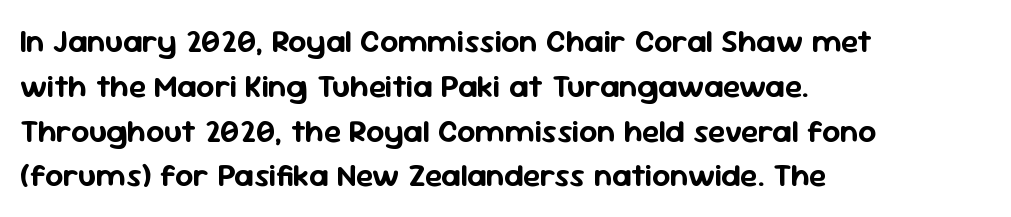
Q: Is the text italic (slanted)? A: No, it is upright.
Q: Is the typeface a serif or a sans-serif typeface? A: Sans-serif.
Q: Is the text underlined? A: No.
Q: How is the paragraph aligned? A: Left-aligned.
Q: Is the spacing between letters normal or unusually wide? A: Normal.
Q: Is the spacing between lines tight, normal or loose? A: Normal.
Q: Width (condensed, normal, or wide)? A: Normal.
Q: Stroke contrast? A: Low.
Q: x-height? A: Medium.
Q: Monospaced? A: No.
